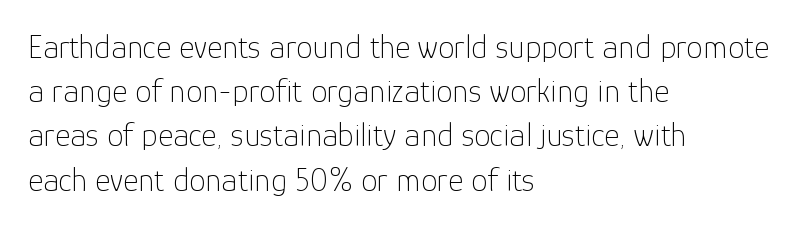
{"serif": "no", "italic": "no", "bold": "no", "weight": "thin", "width": "normal", "stroke_contrast": "low", "x_height": "medium", "monospaced": "no", "underline": "no", "align": "left", "line_spacing": "normal", "line_spacing_ratio": 1.34, "letter_spacing": "normal", "letter_spacing_em": 0.0, "glyph_px": 33}
